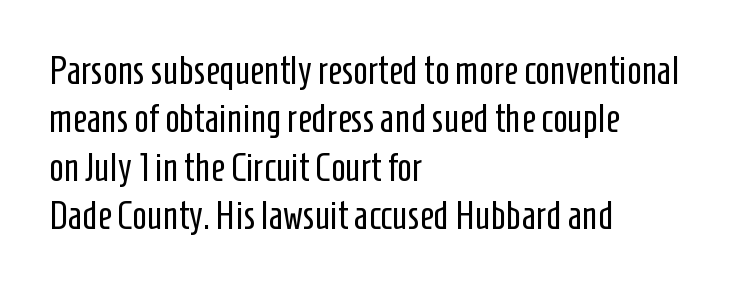
Q: Is the text bold? A: No.
Q: Is the text italic (slanted)? A: No, it is upright.
Q: Is the typeface a serif or a sans-serif typeface? A: Sans-serif.
Q: Is the text underlined? A: No.
Q: How is the paragraph aligned? A: Left-aligned.
Q: Is the spacing between letters normal or unusually wide? A: Normal.
Q: Width (condensed, normal, or wide)? A: Condensed.
Q: Stroke contrast? A: Low.
Q: x-height? A: Medium.
Q: Monospaced? A: No.
